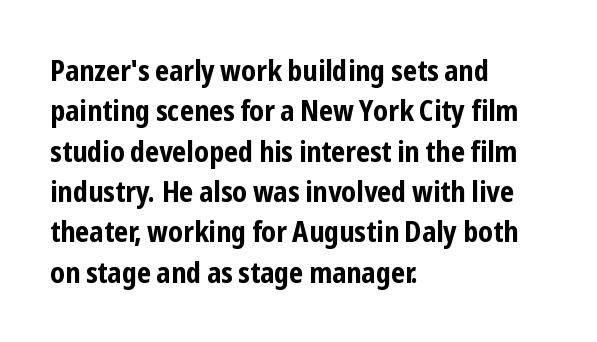
Plain, unruled lines of type. The face used here is proportionally spaced, like ordinary book or web type. Nobody touched the tracking dial on this one. Quick note: interline space is typical. The letters are bold, with thick, heavy strokes.
